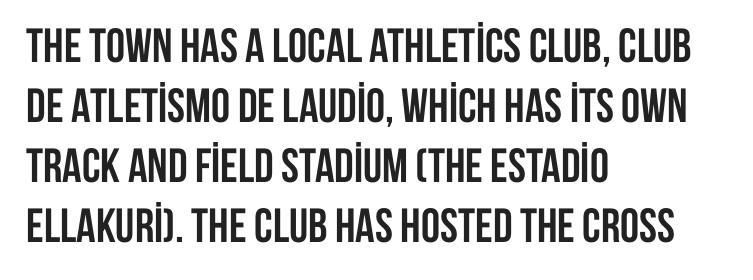
{"serif": "no", "italic": "no", "bold": "yes", "weight": "semibold", "width": "condensed", "stroke_contrast": "low", "x_height": "large", "monospaced": "no", "underline": "no", "align": "left", "line_spacing": "normal", "line_spacing_ratio": 1.25, "letter_spacing": "normal", "letter_spacing_em": 0.0, "glyph_px": 48}
